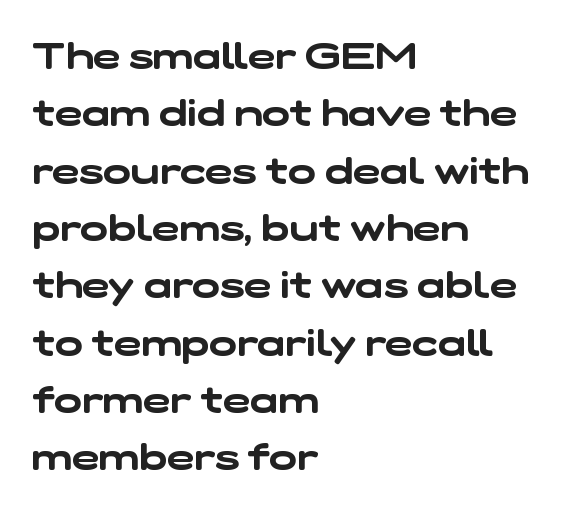
Between one letter and the next there's only the usual sliver of space. Unlike a traditional serif, this face leaves its strokes unadorned. Each letter keeps its own natural width here, so spacing adapts to shape. The paragraph has a hard left edge and a soft right edge. Honestly, the row spacing looks completely unremarkable. This rendering features lettering with no underline.
